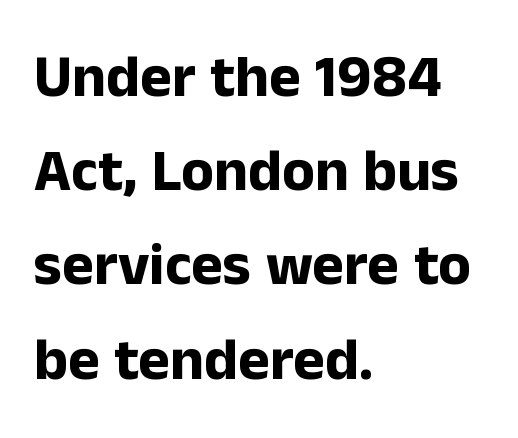
{"serif": "no", "italic": "no", "bold": "yes", "weight": "bold", "width": "normal", "stroke_contrast": "low", "x_height": "medium", "monospaced": "no", "underline": "no", "align": "left", "line_spacing": "normal", "line_spacing_ratio": 1.57, "letter_spacing": "normal", "letter_spacing_em": 0.0, "glyph_px": 60}
